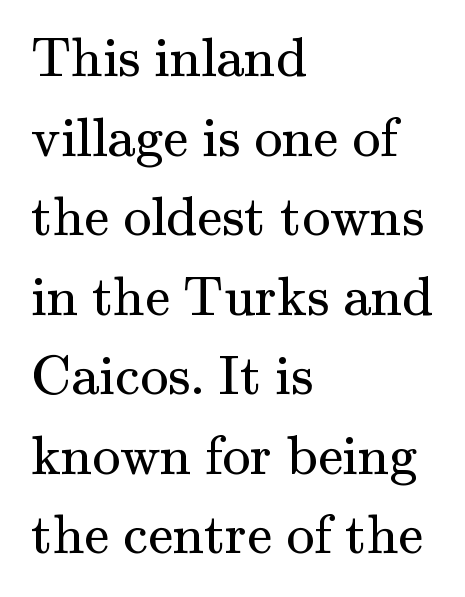
When letters stand straight like this, we call the style roman or upright. Yep, those are serifs on the letters. Notice how the passage keeps a crisp vertical edge on the left only. Descenders hang freely into open space. Heft: none added — not bold.
